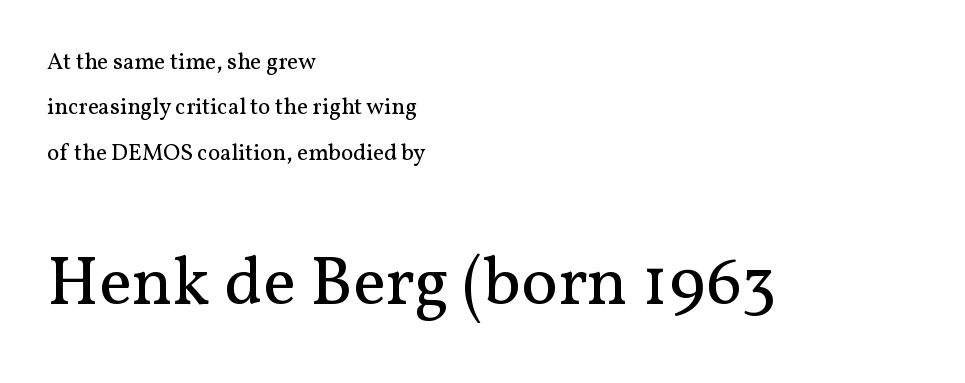
{"serif": "yes", "italic": "no", "bold": "no", "weight": "regular", "width": "normal", "stroke_contrast": "medium", "x_height": "medium", "monospaced": "no", "underline": "no", "align": "left", "line_spacing": "loose", "line_spacing_ratio": 1.97, "letter_spacing": "normal", "letter_spacing_em": 0.0, "larger_block": "second", "size_ratio": 3.0, "glyph_px": 69}
